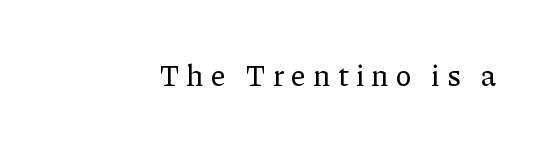
The image shows 29 px serif type, upright; set unusually wide letter spacing (+0.25 em), not underlined; low stroke contrast and a medium x-height.
